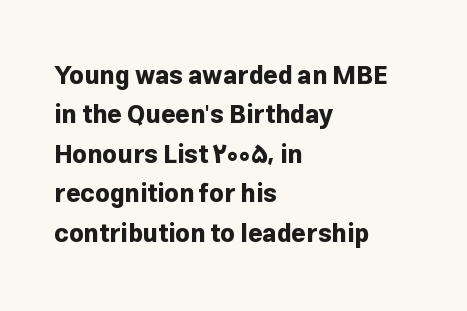
Q: Is the text bold? A: Yes.
Q: Is the text italic (slanted)? A: No, it is upright.
Q: Is the text underlined? A: No.
Q: How is the paragraph aligned? A: Left-aligned.
Q: Is the spacing between letters normal or unusually wide? A: Normal.
Q: Is the spacing between lines tight, normal or loose? A: Normal.
